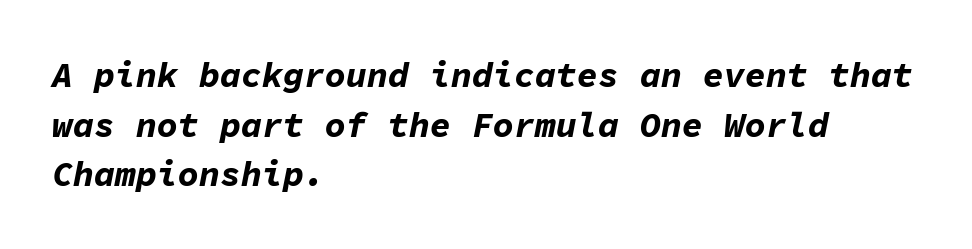
Q: Is the text bold? A: Yes.
Q: Is the text italic (slanted)? A: Yes, it leans right by about 11 degrees.
Q: Is the text underlined? A: No.
Q: How is the paragraph aligned? A: Left-aligned.
Q: Is the spacing between letters normal or unusually wide? A: Normal.
Q: Is the spacing between lines tight, normal or loose? A: Normal.
Q: Width (condensed, normal, or wide)? A: Normal.
Q: Stroke contrast? A: Low.
Q: x-height? A: Medium.
Q: Monospaced? A: Yes.
